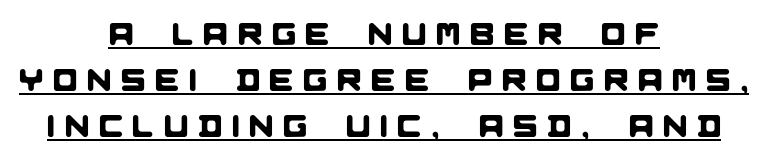
You can tell from the bare stems that sans-serif type was used. Caption: expanded tracking, letters set apart. Proportional: the letters do not fall into vertical columns. The compositor balanced each line on the midline.
